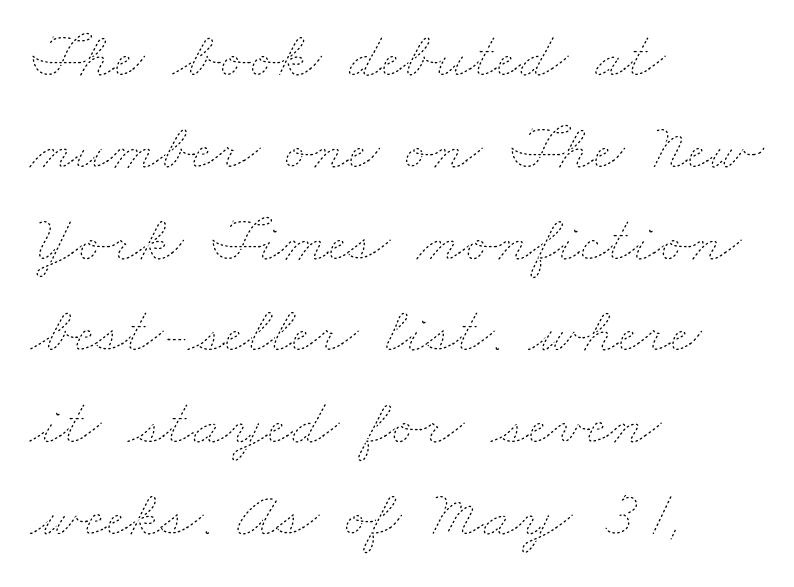
Q: Is the text bold? A: No.
Q: Is the text underlined? A: No.
Q: How is the paragraph aligned? A: Left-aligned.
Q: Is the spacing between letters normal or unusually wide? A: Normal.
Q: Is the spacing between lines tight, normal or loose? A: Normal.
Q: Width (condensed, normal, or wide)? A: Wide.
Q: Stroke contrast? A: Low.
Q: x-height? A: Small.
Q: Monospaced? A: No.
